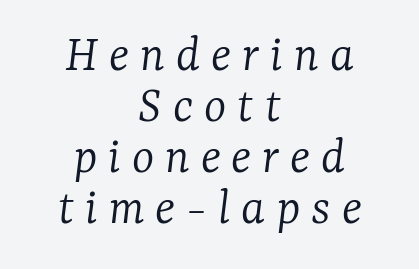
The image shows 53 px light serif type, italic (leaning right); set centered, tight line spacing (0.96x), unusually wide letter spacing (+0.21 em), not underlined; low stroke contrast and a medium x-height.
